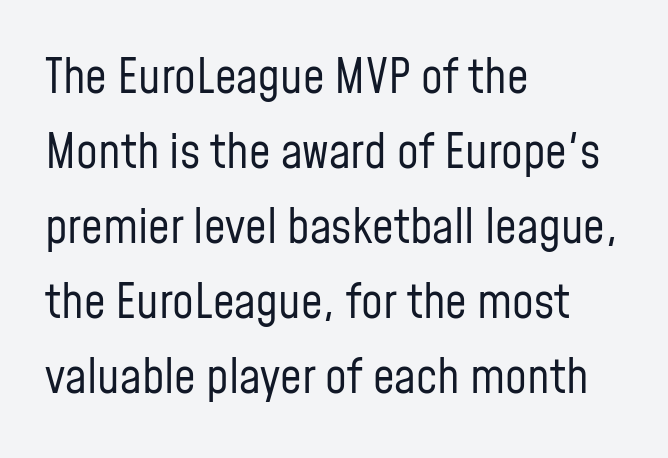
The image shows 48 px regular-weight, condensed sans-serif type, upright; set left-aligned, normal line spacing (1.56x), normal letter spacing, not underlined; low stroke contrast and a medium x-height.
